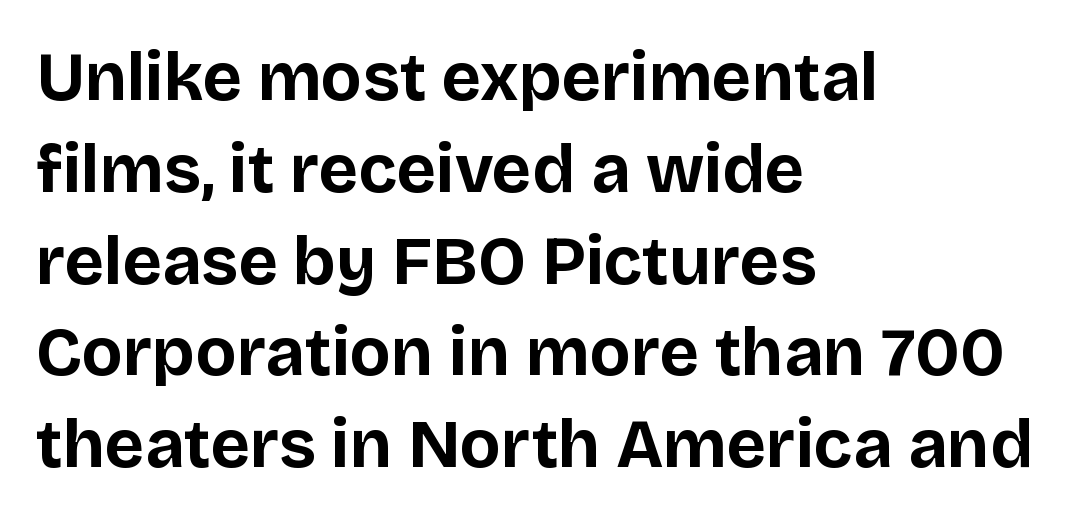
The image shows 68 px bold sans-serif type, upright; set left-aligned, normal line spacing (1.35x), normal letter spacing, not underlined; low stroke contrast and a large x-height.
